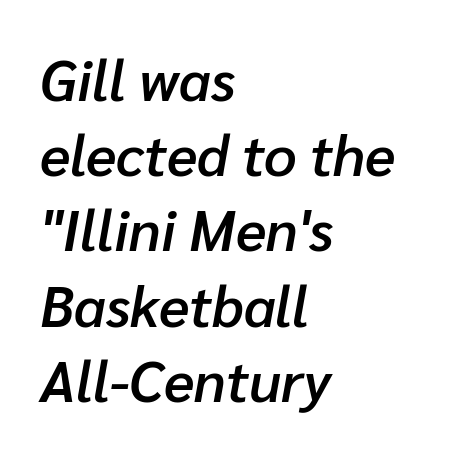
{"italic": "yes", "lean": "right", "slant_degrees": 10, "bold": "semi", "weight": "semibold", "width": "normal", "stroke_contrast": "low", "x_height": "medium", "monospaced": "no", "underline": "no", "align": "left", "line_spacing": "normal", "line_spacing_ratio": 1.32, "letter_spacing": "normal", "letter_spacing_em": 0.0, "glyph_px": 57}
